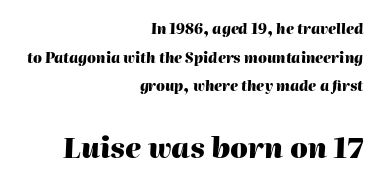
Words float on clear page, feet unadorned. The rendering applies a slant to the glyphs. Typesetter's note: full bold, strokes at maximum text heaviness. The letters advance in unequal steps, a hallmark of proportional type.
